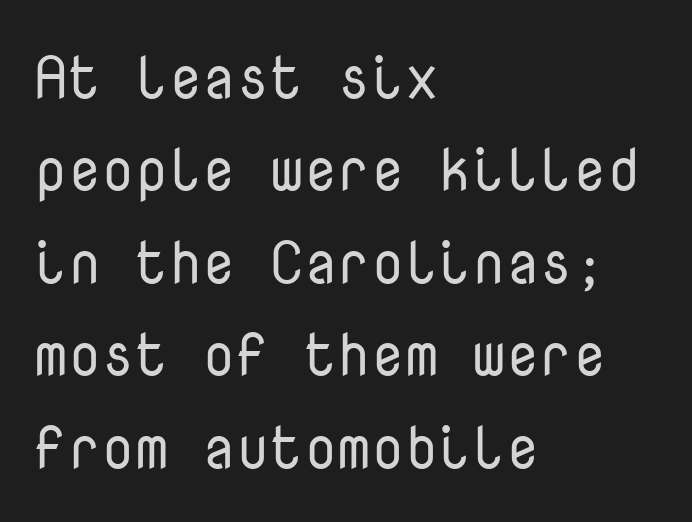
The image shows 60 px regular-weight sans-serif type, upright, monospaced; set left-aligned, normal line spacing (1.54x), normal letter spacing, not underlined; low stroke contrast and a medium x-height.
